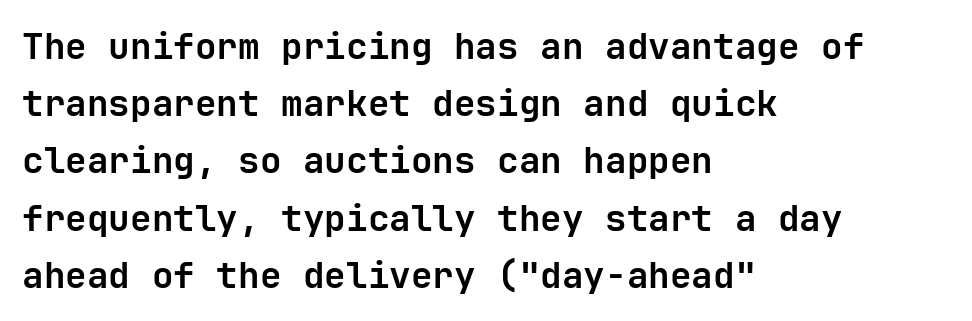
Short note: letters normally spaced. In terms of letterform style, serifs are entirely absent. The area under the type is left untouched. The block of text has a typical density, with ordinary space between rows.
